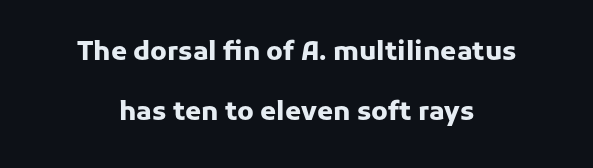
Q: Is the text bold? A: Yes.
Q: Is the text italic (slanted)? A: No, it is upright.
Q: Is the text underlined? A: No.
Q: How is the paragraph aligned? A: Centered.
Q: Is the spacing between letters normal or unusually wide? A: Normal.
Q: Is the spacing between lines tight, normal or loose? A: Loose.
